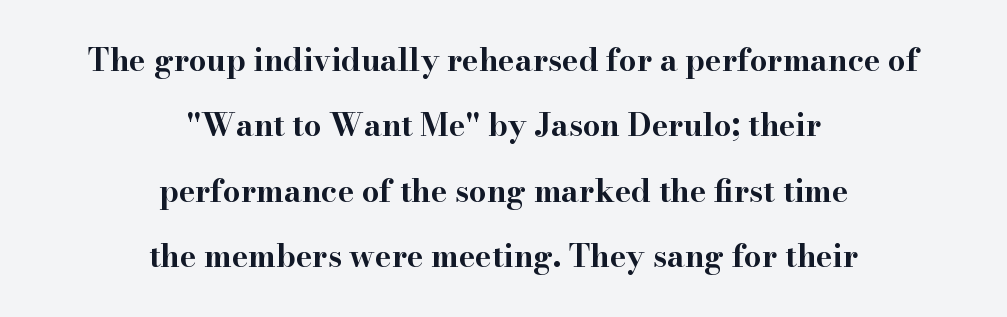
The image shows 31 px bold, wide serif type, upright; set centered, loose line spacing (2.11x), normal letter spacing, not underlined; high stroke contrast and a small x-height.
